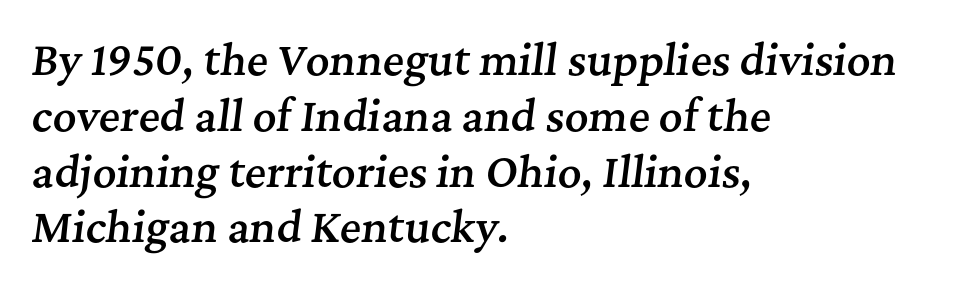
{"serif": "yes", "italic": "yes", "lean": "right", "slant_degrees": 7, "bold": "semi", "weight": "semibold", "width": "normal", "stroke_contrast": "medium", "x_height": "medium", "monospaced": "no", "underline": "no", "align": "left", "line_spacing": "normal", "line_spacing_ratio": 1.36, "letter_spacing": "normal", "letter_spacing_em": 0.0, "glyph_px": 41}
